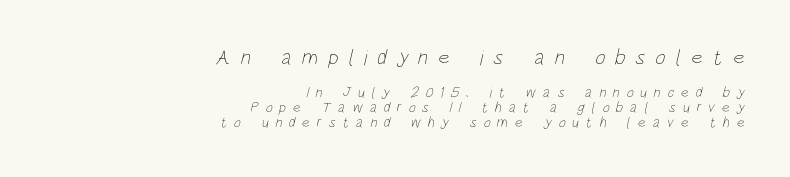
No letter is thick-stroked: the sample isn't bold. Is the lower block the larger one? No — the upper block carries the bigger type. Is there much room between lines? No — they nearly touch. A student would call this right alignment; a typographer would say flush right, rag left.
